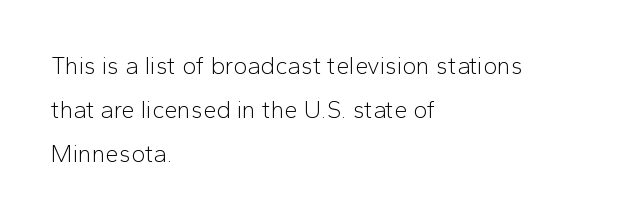
The image shows 24 px text type, upright; set left-aligned, line spacing 1.84x, normal letter spacing, not underlined.
